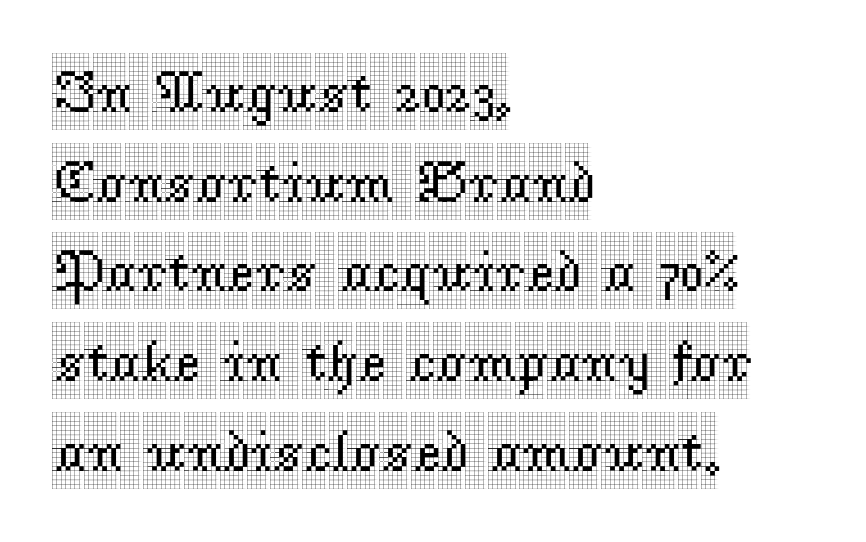
Q: Is the text italic (slanted)? A: No, it is upright.
Q: Is the typeface a serif or a sans-serif typeface? A: Serif.
Q: Is the text underlined? A: No.
Q: How is the paragraph aligned? A: Left-aligned.
Q: Is the spacing between letters normal or unusually wide? A: Normal.
Q: Is the spacing between lines tight, normal or loose? A: Normal.
Q: Width (condensed, normal, or wide)? A: Condensed.
Q: x-height? A: Large.
Q: Monospaced? A: No.
